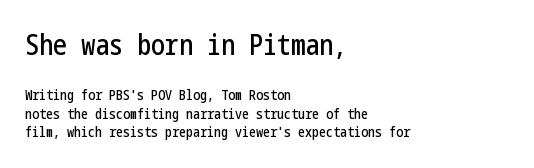
Q: Is the text italic (slanted)? A: No, it is upright.
Q: Is the typeface a serif or a sans-serif typeface? A: Sans-serif.
Q: Is the text underlined? A: No.
Q: How is the paragraph aligned? A: Left-aligned.
Q: Is the spacing between letters normal or unusually wide? A: Normal.
Q: Is the spacing between lines tight, normal or loose? A: Normal.
Q: Which block of text is set in a larger size, the first (top) or the second (bottom)? A: The first (top) one.
Q: Width (condensed, normal, or wide)? A: Condensed.
Q: Stroke contrast? A: Low.
Q: x-height? A: Medium.
